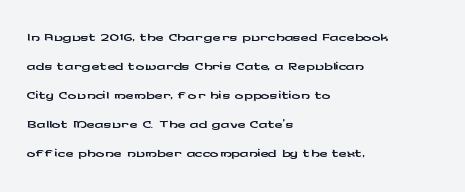
The image shows 22 px text type, upright; set left-aligned, normal line spacing (1.32x), normal letter spacing, not underlined.
